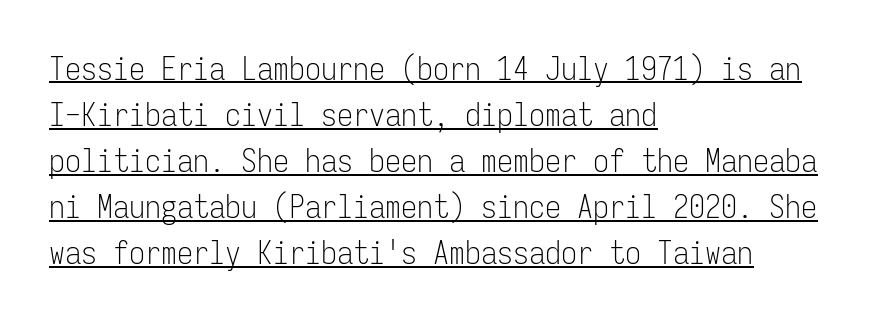
Compared with undecorated copy, this sample adds a rule below the words. Font category for this specimen: sans-serif. A normal amount of white space separates one row of letters from the next. Nobody touched the tracking dial on this one.
